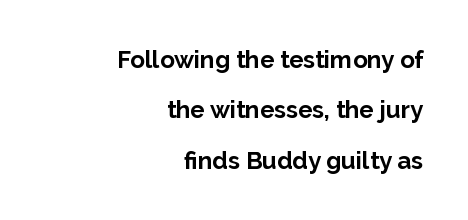
{"italic": "no", "bold": "yes", "underline": "no", "align": "right", "line_spacing": "loose", "line_spacing_ratio": 2.1, "letter_spacing": "normal", "letter_spacing_em": 0.0, "glyph_px": 24}
